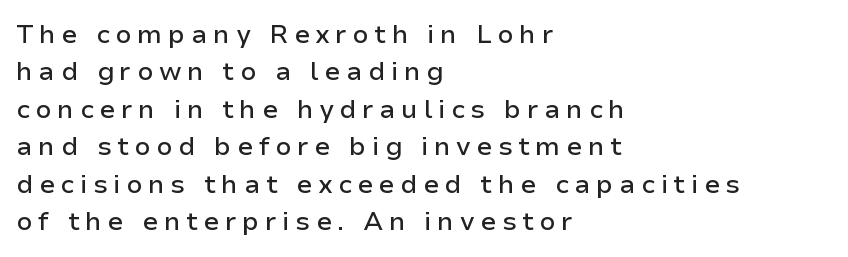
{"italic": "no", "underline": "no", "align": "left", "line_spacing": "normal", "line_spacing_ratio": 1.44, "letter_spacing": "wide", "letter_spacing_em": 0.21, "glyph_px": 26}
